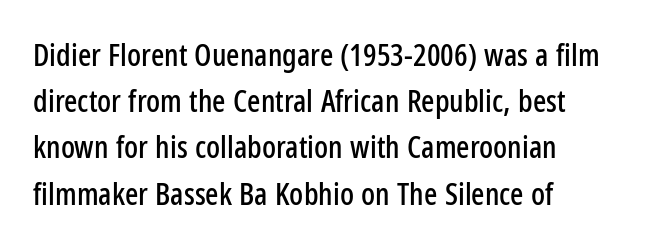
The image shows 31 px condensed sans-serif type, upright; set left-aligned, normal line spacing (1.49x), normal letter spacing, not underlined; low stroke contrast and a medium x-height.
